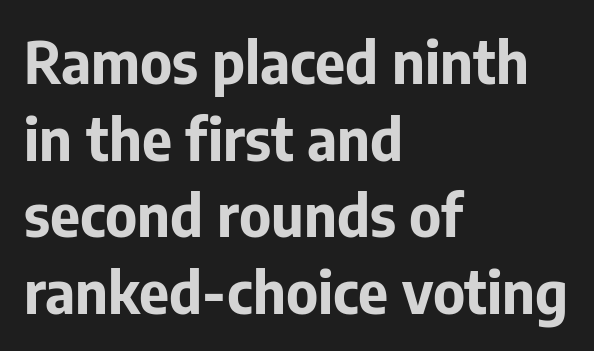
Set as a true bold cut, around the 700 mark. Plain, unruled lines of type. Varying glyph widths throughout — classic text-font behaviour. The face used here is a sans, in the tradition of grotesques and geometrics.
